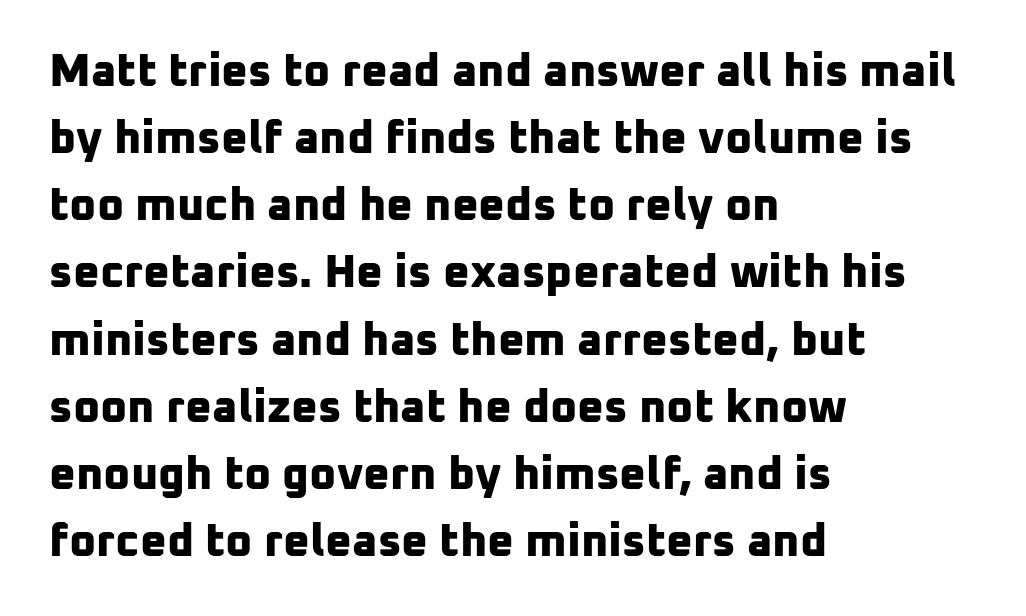
Q: Is the text bold? A: Yes.
Q: Is the typeface a serif or a sans-serif typeface? A: Sans-serif.
Q: Is the text underlined? A: No.
Q: How is the paragraph aligned? A: Left-aligned.
Q: Is the spacing between letters normal or unusually wide? A: Normal.
Q: Is the spacing between lines tight, normal or loose? A: Normal.
Q: Width (condensed, normal, or wide)? A: Normal.
Q: Stroke contrast? A: Low.
Q: x-height? A: Medium.
Q: Monospaced? A: No.
